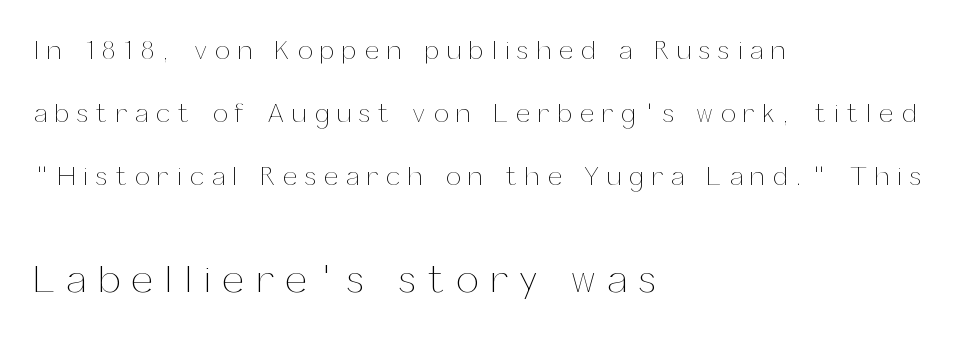
Letter spacing: wide. Reading down the block, your eye returns to a fixed left position each line. Size contrast runs from small at the top to large at the bottom. Regarding leading, the lines here are spaced well apart.
